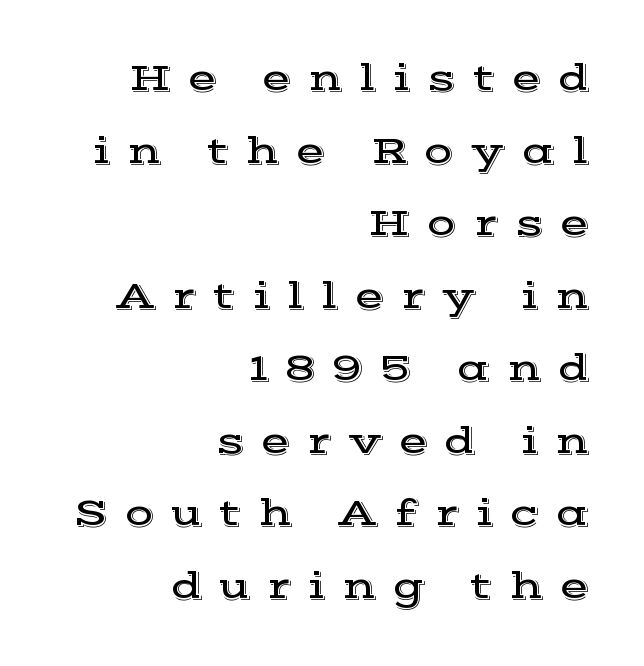
{"serif": "yes", "italic": "no", "width": "wide", "x_height": "medium", "monospaced": "no", "underline": "no", "align": "right", "line_spacing_ratio": 1.86, "letter_spacing": "wide", "letter_spacing_em": 0.41, "glyph_px": 39}
